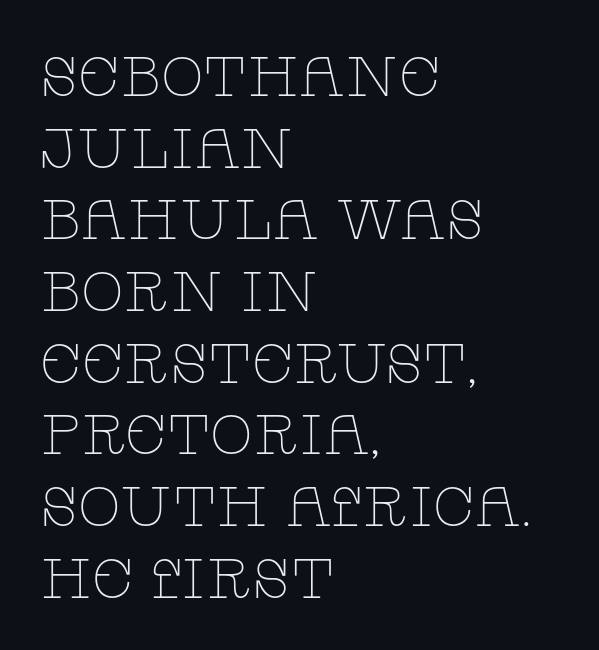
{"serif": "yes", "italic": "no", "bold": "no", "weight": "thin", "width": "wide", "stroke_contrast": "low", "x_height": "large", "monospaced": "no", "underline": "no", "align": "left", "line_spacing": "normal", "line_spacing_ratio": 1.28, "letter_spacing": "normal", "letter_spacing_em": 0.0, "glyph_px": 56}
